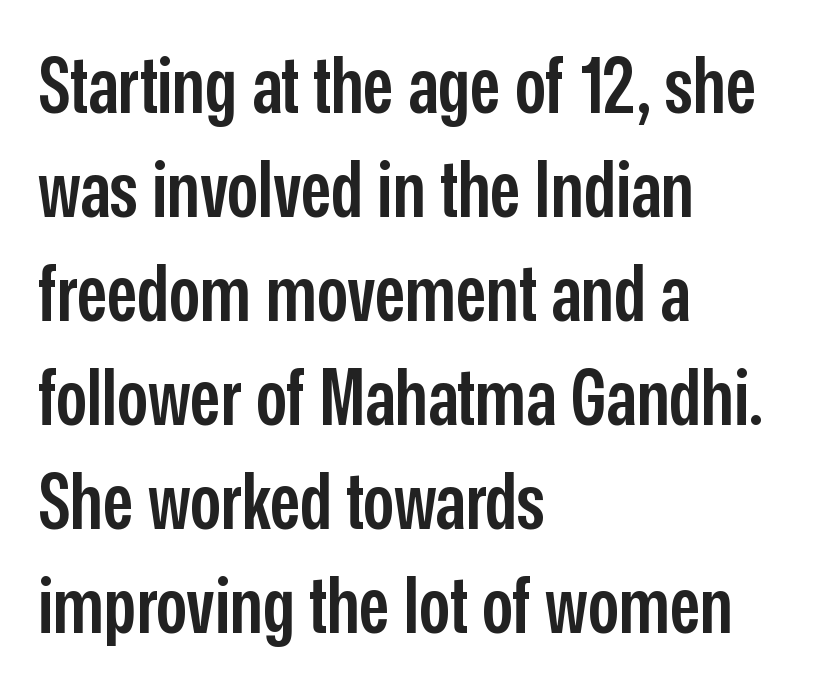
Q: Is the text bold? A: Semi-bold.
Q: Is the text italic (slanted)? A: No, it is upright.
Q: Is the typeface a serif or a sans-serif typeface? A: Sans-serif.
Q: Is the text underlined? A: No.
Q: How is the paragraph aligned? A: Left-aligned.
Q: Is the spacing between letters normal or unusually wide? A: Normal.
Q: Is the spacing between lines tight, normal or loose? A: Normal.
Q: Width (condensed, normal, or wide)? A: Condensed.
Q: Stroke contrast? A: Low.
Q: x-height? A: Medium.
Q: Monospaced? A: No.
